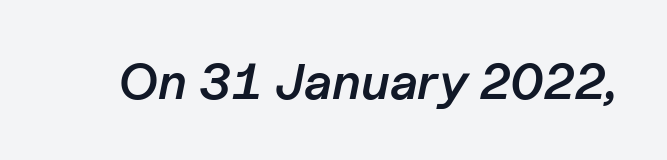
{"italic": "yes", "lean": "right", "slant_degrees": 11, "bold": "semi", "weight": "semibold", "width": "normal", "stroke_contrast": "low", "x_height": "medium", "monospaced": "no", "underline": "no", "letter_spacing": "normal", "letter_spacing_em": 0.0, "glyph_px": 51}
